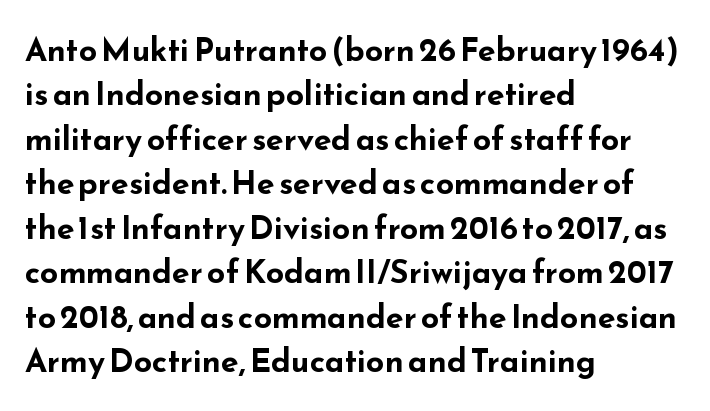
{"serif": "no", "italic": "no", "bold": "yes", "weight": "bold", "width": "wide", "stroke_contrast": "low", "x_height": "small", "monospaced": "no", "underline": "no", "align": "left", "line_spacing": "normal", "line_spacing_ratio": 1.39, "letter_spacing": "normal", "letter_spacing_em": 0.0, "glyph_px": 32}
